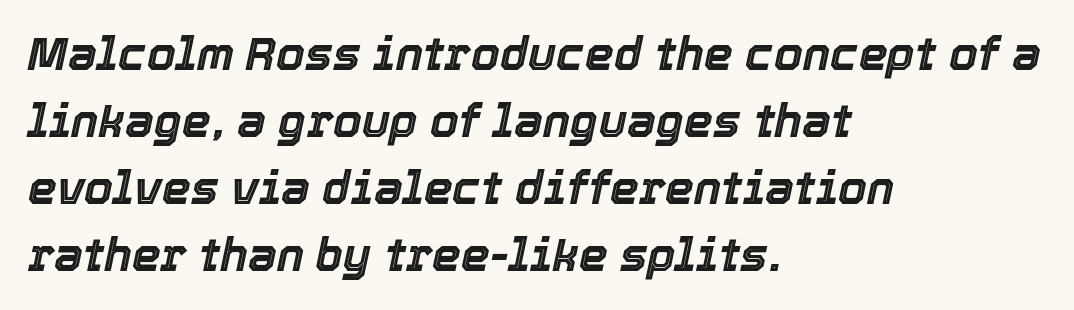
Q: Is the text italic (slanted)? A: Yes, it leans right by about 12 degrees.
Q: Is the text underlined? A: No.
Q: How is the paragraph aligned? A: Left-aligned.
Q: Is the spacing between letters normal or unusually wide? A: Normal.
Q: Is the spacing between lines tight, normal or loose? A: Normal.
Q: Width (condensed, normal, or wide)? A: Normal.
Q: x-height? A: Medium.
Q: Monospaced? A: No.
